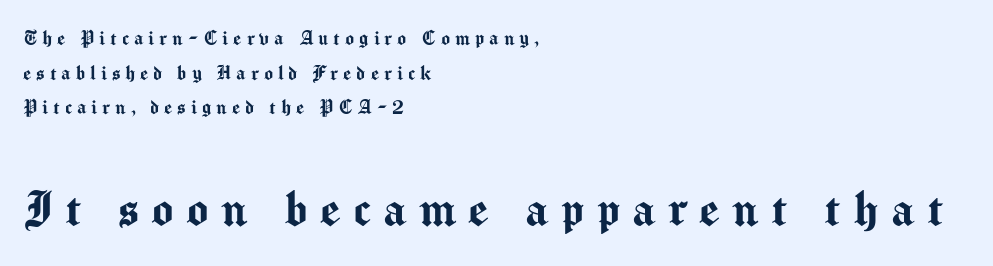
The image shows 57 px sans-serif type, upright; set left-aligned, normal line spacing (1.51x), unusually wide letter spacing (+0.22 em), not underlined; the second (bottom) block is 2.48x larger; medium stroke contrast and a medium x-height.
